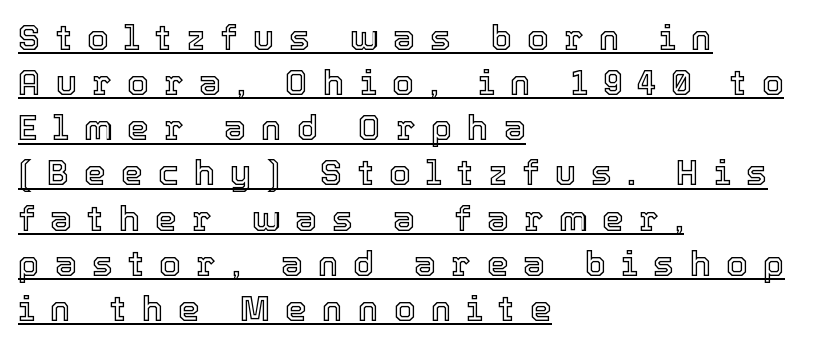
Q: Is the text italic (slanted)? A: No, it is upright.
Q: Is the text underlined? A: Yes.
Q: How is the paragraph aligned? A: Left-aligned.
Q: Is the spacing between letters normal or unusually wide? A: Unusually wide.
Q: Is the spacing between lines tight, normal or loose? A: Normal.
Q: Width (condensed, normal, or wide)? A: Normal.
Q: x-height? A: Medium.
Q: Monospaced? A: No.
